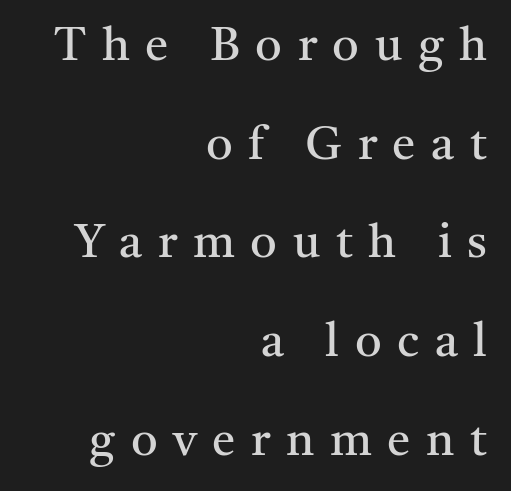
Notice the wide empty band between every row — that's loose leading. The type family on display is of the serif kind. Do the characters align in a grid? No, the font is proportional. Substantial extra tracking has been applied to these lines.
